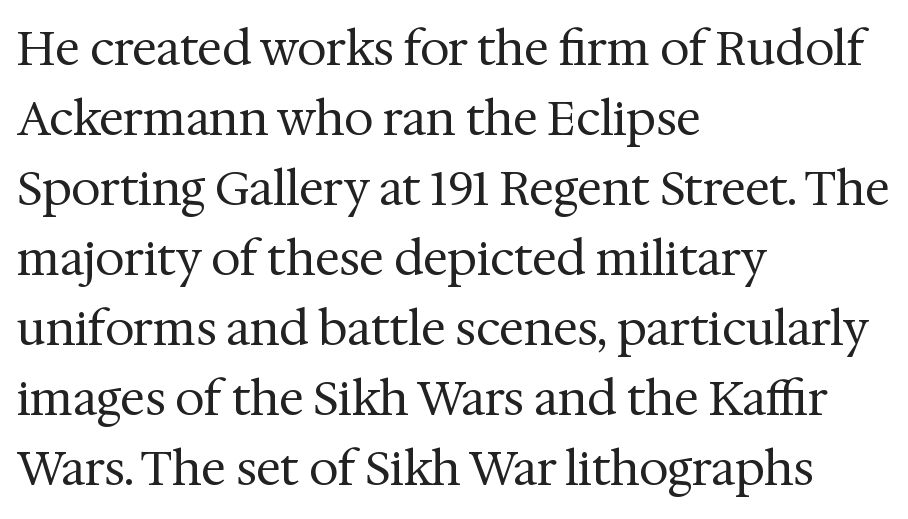
This block has exactly the height ordinary leading produces. No letter is thick-stroked: the sample isn't bold. Standard letterfit; no display-style spreading of the glyphs. Caption: multi-line text, flush left, ragged right. This is roman type, the default non-slanted kind.
